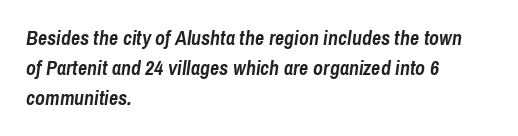
Q: Is the text bold? A: Yes.
Q: Is the text italic (slanted)? A: Yes, it leans right by about 8 degrees.
Q: Is the text underlined? A: No.
Q: How is the paragraph aligned? A: Left-aligned.
Q: Is the spacing between letters normal or unusually wide? A: Normal.
Q: Is the spacing between lines tight, normal or loose? A: Normal.
